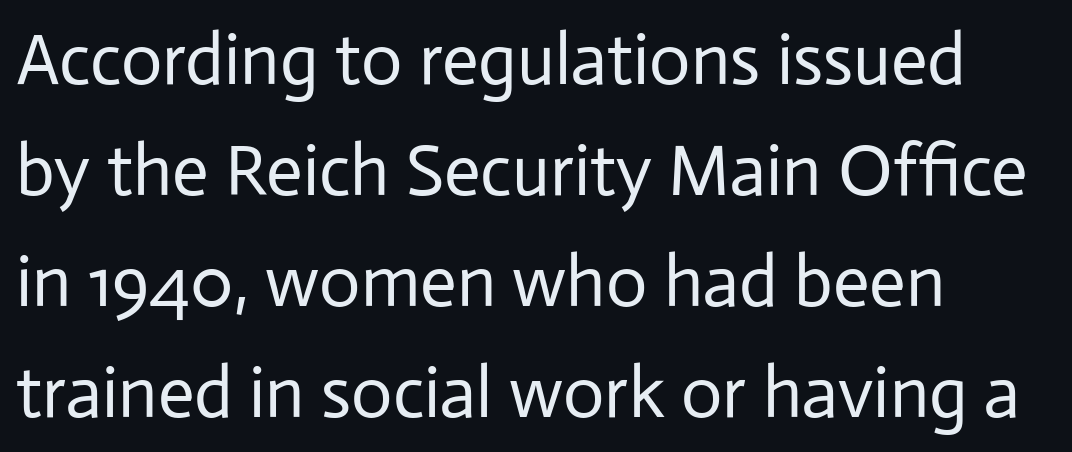
Counters stay open thanks to moderate or lighter strokes. Do the characters align in a grid? No, the font is proportional. Visually the block forms a straight wall on the left and a jagged coastline on the right. Does the type have serifs? No, each stem ends abruptly. Inter-character spacing is left at the font's built-in metrics. Nobody drew a line under any word here.
